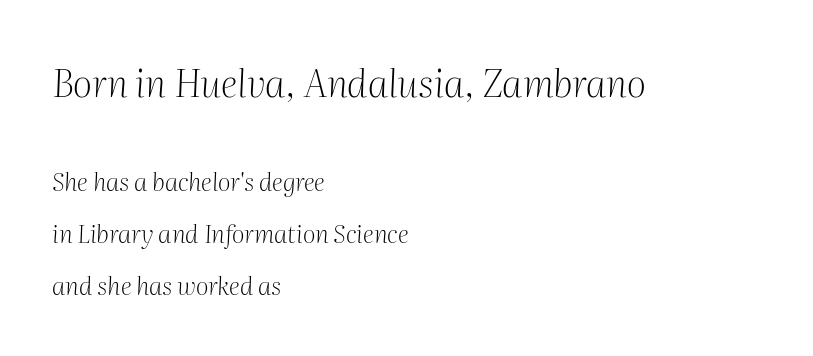
The image shows 38 px light serif type, italic (leaning right); set left-aligned, loose line spacing (2.08x), normal letter spacing, not underlined; the first (top) block is 1.52x larger; medium stroke contrast and a medium x-height.
